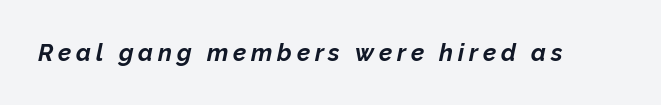
These lines were composed using italics. Chunky letters — that's bold for sure. The face used here is rendered with a markedly widened letterfit. Anything drawn beneath the words? Only blank space.
